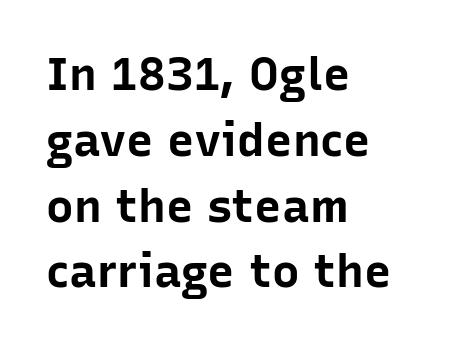
Interline gaps are of average width in this sample. How are the letters spaced? Ordinarily, with no added tracking. The zone under the glyphs is completely vacant. Does the weight exceed regular? Yes, all the way to bold.
